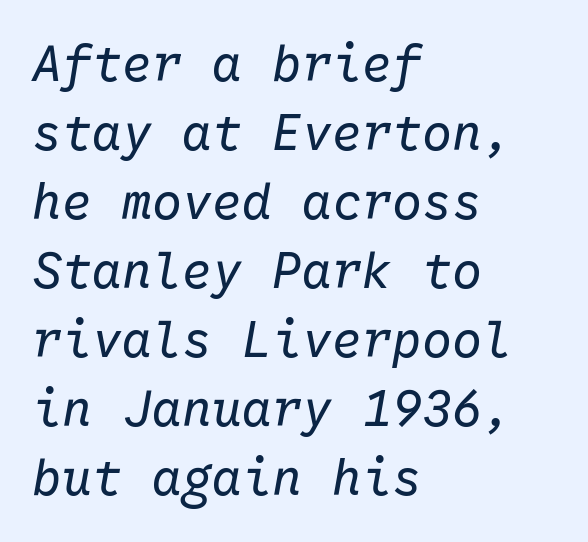
The image shows 50 px regular-weight type, italic (leaning right), monospaced; set left-aligned, normal line spacing (1.38x), normal letter spacing, not underlined; low stroke contrast and a medium x-height.
